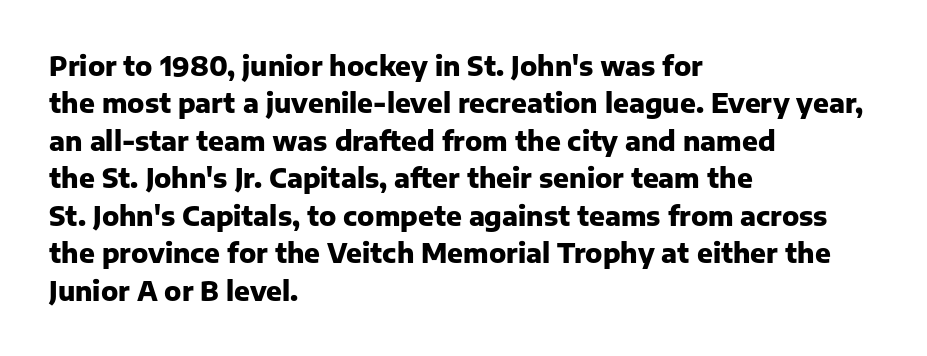
{"italic": "no", "bold": "yes", "underline": "no", "align": "left", "line_spacing": "normal", "line_spacing_ratio": 1.44, "letter_spacing": "normal", "letter_spacing_em": 0.0, "glyph_px": 26}
